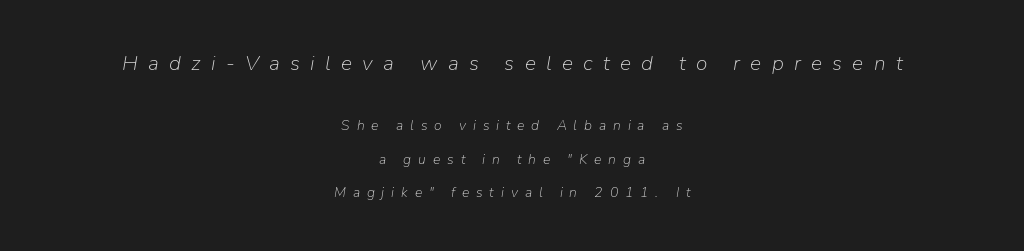
Q: Is the text bold? A: No.
Q: Is the text italic (slanted)? A: Yes, it leans right by about 9 degrees.
Q: Is the text underlined? A: No.
Q: How is the paragraph aligned? A: Centered.
Q: Is the spacing between letters normal or unusually wide? A: Unusually wide.
Q: Is the spacing between lines tight, normal or loose? A: Loose.
Q: Which block of text is set in a larger size, the first (top) or the second (bottom)? A: The first (top) one.
